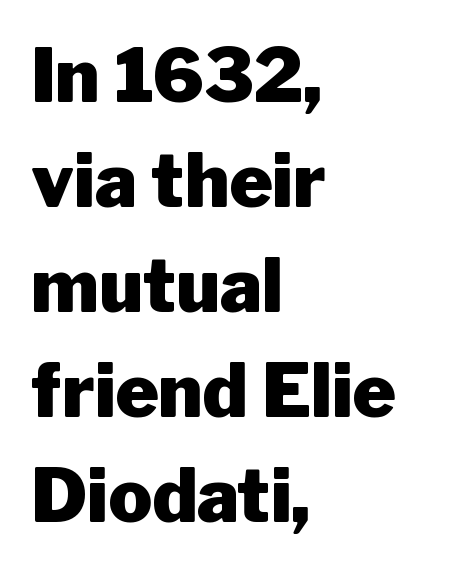
Q: Is the text bold? A: Yes.
Q: Is the text italic (slanted)? A: No, it is upright.
Q: Is the typeface a serif or a sans-serif typeface? A: Sans-serif.
Q: Is the text underlined? A: No.
Q: How is the paragraph aligned? A: Left-aligned.
Q: Is the spacing between letters normal or unusually wide? A: Normal.
Q: Is the spacing between lines tight, normal or loose? A: Normal.
Q: Width (condensed, normal, or wide)? A: Normal.
Q: Stroke contrast? A: Low.
Q: x-height? A: Medium.
Q: Monospaced? A: No.
